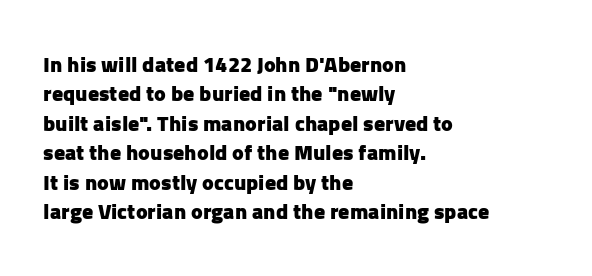
{"italic": "no", "bold": "yes", "underline": "no", "align": "left", "line_spacing": "normal", "line_spacing_ratio": 1.34, "letter_spacing": "normal", "letter_spacing_em": 0.0, "glyph_px": 22}
